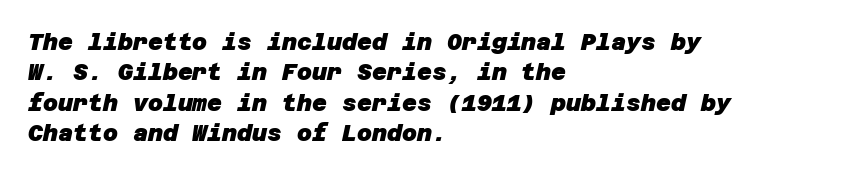
Strong, thick strokes mark this as bold type. Unmarked baselines from the first word to the last. A typesetter would call this zero additional tracking. The line-height multiplier appears to be the usual default. These lines stack with their left ends in a neat column.
